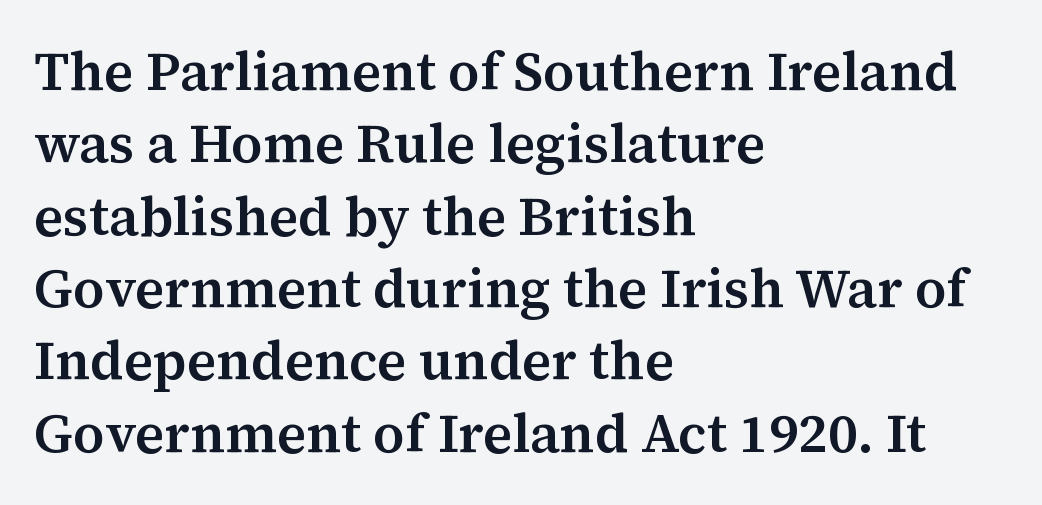
No word sits above an underline. Spacing verdict: proportional, widths tailored to each character. The characters display serif detailing at their extremities. If you measured baseline to baseline, you'd find a middling distance. The typesetter chose a ragged-right arrangement here.
